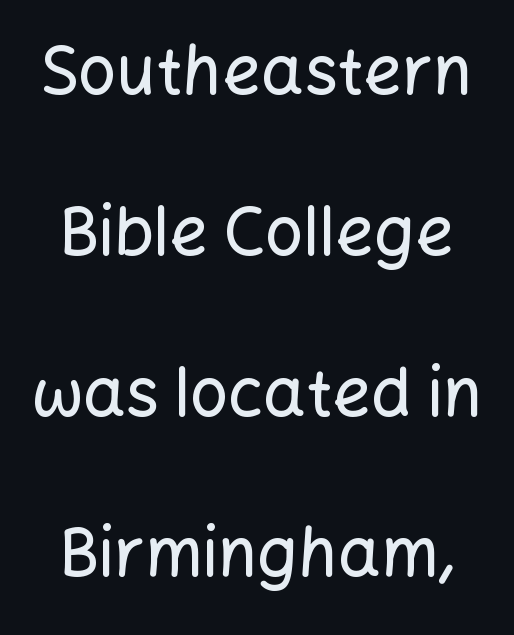
Is the block centered? Yes — each line is placed symmetrically about the middle. The words here are not underlined. Honestly, the letter spacing is just normal — you wouldn't notice it. The lines are spread far apart with generous leading. The passage shown is typed in a proportional face where columns would drift.
